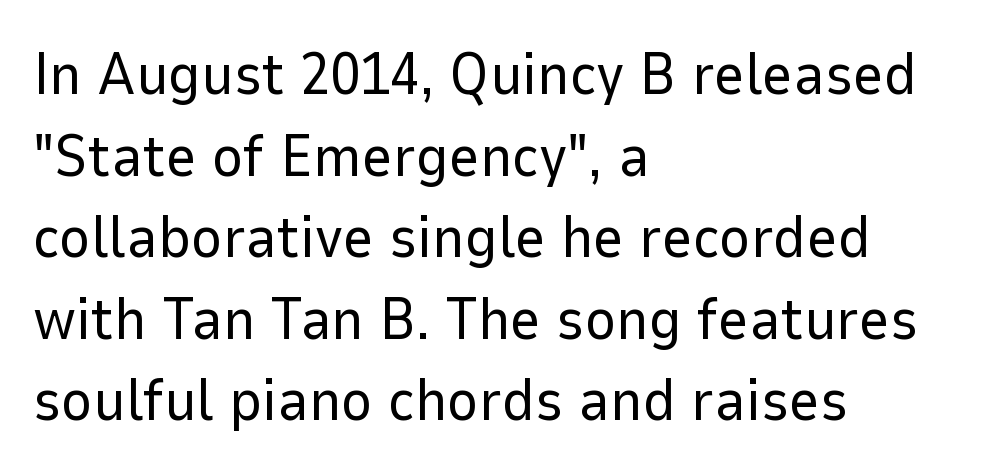
{"serif": "no", "italic": "no", "bold": "no", "weight": "regular", "width": "normal", "stroke_contrast": "low", "x_height": "medium", "monospaced": "no", "underline": "no", "align": "left", "line_spacing": "normal", "line_spacing_ratio": 1.36, "letter_spacing": "normal", "letter_spacing_em": 0.0, "glyph_px": 60}
